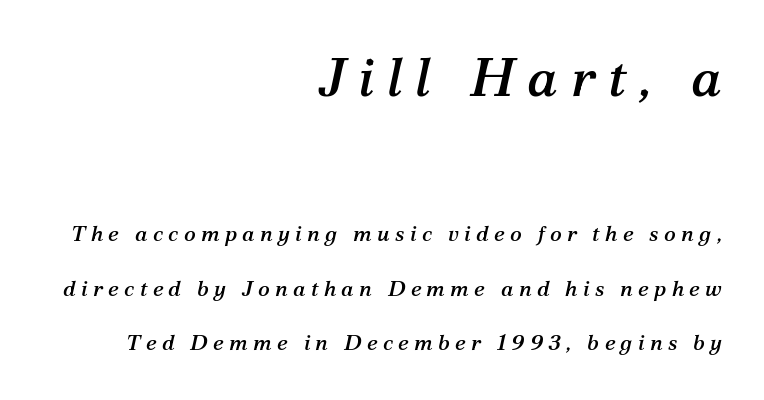
The image shows 54 px serif type, italic (leaning right); set right-aligned, loose line spacing (2.48x), unusually wide letter spacing (+0.24 em), not underlined; the first (top) block is 2.45x larger; medium stroke contrast and a medium x-height.
